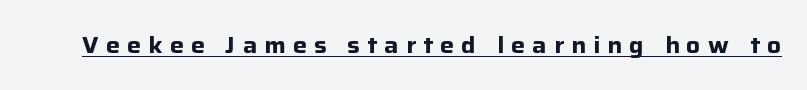
The image shows 23 px bold type, upright; set unusually wide letter spacing (+0.32 em), underlined.
